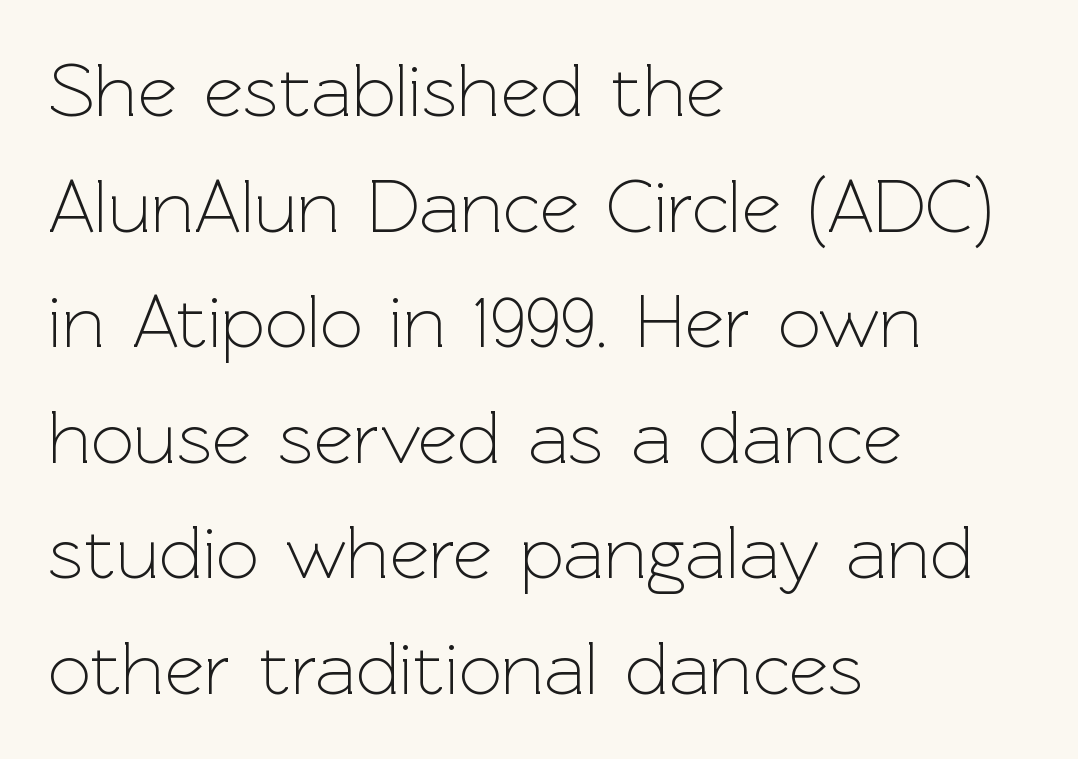
{"serif": "no", "italic": "no", "bold": "no", "weight": "light", "width": "normal", "x_height": "medium", "monospaced": "no", "underline": "no", "align": "left", "line_spacing": "normal", "line_spacing_ratio": 1.52, "letter_spacing": "normal", "letter_spacing_em": 0.0, "glyph_px": 76}
